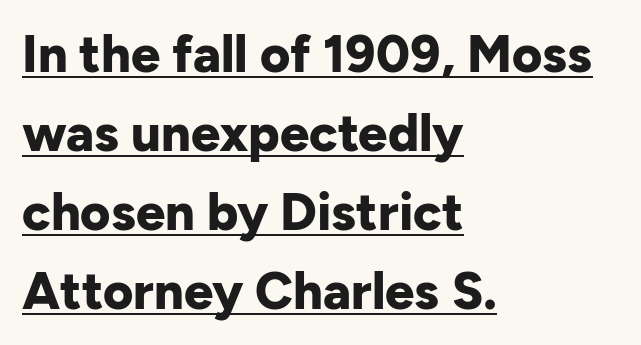
{"serif": "no", "italic": "no", "bold": "yes", "weight": "bold", "width": "normal", "stroke_contrast": "low", "x_height": "medium", "monospaced": "no", "underline": "yes", "align": "left", "line_spacing": "normal", "line_spacing_ratio": 1.52, "letter_spacing": "normal", "letter_spacing_em": 0.0, "glyph_px": 52}
